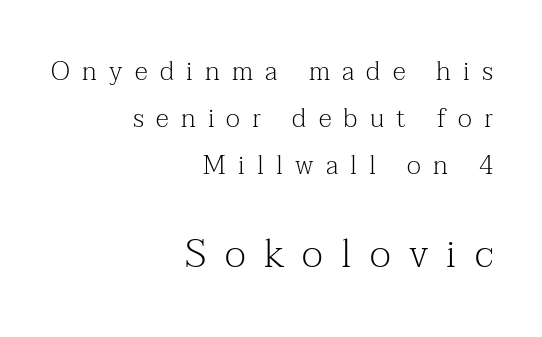
The image shows 39 px light serif type, upright; set right-aligned, line spacing 1.8x, unusually wide letter spacing (+0.47 em), not underlined; the second (bottom) block is 1.5x larger; medium stroke contrast and a medium x-height.
